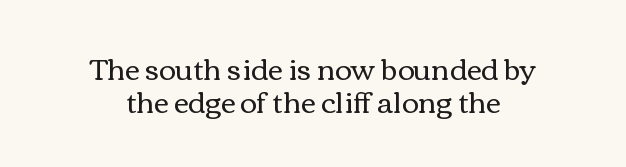
Q: Is the text bold? A: No.
Q: Is the text italic (slanted)? A: No, it is upright.
Q: Is the text underlined? A: No.
Q: How is the paragraph aligned? A: Centered.
Q: Is the spacing between letters normal or unusually wide? A: Normal.
Q: Is the spacing between lines tight, normal or loose? A: Tight.
Q: Width (condensed, normal, or wide)? A: Wide.
Q: x-height? A: Medium.
Q: Monospaced? A: No.
